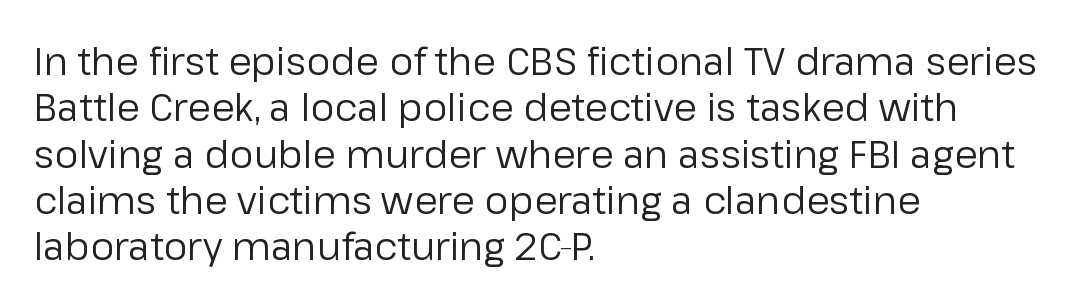
Inter-character spacing is left at the font's built-in metrics. Left-aligned paragraph, ragged on the right. The passage shown is typed in a proportional face where columns would drift. Grotesque or geometric, the face here clearly has no serifs. Characters remain perfectly vertical along every line.
